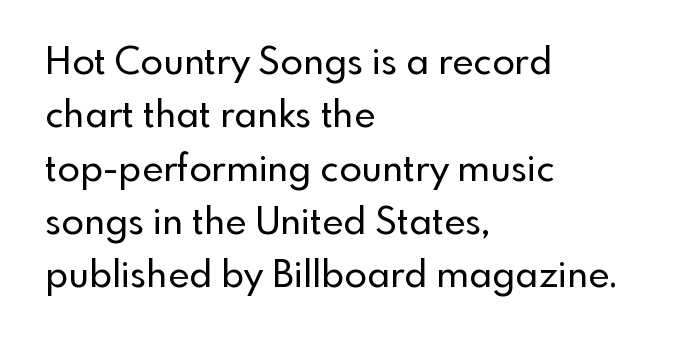
Q: Is the text italic (slanted)? A: No, it is upright.
Q: Is the typeface a serif or a sans-serif typeface? A: Sans-serif.
Q: Is the text underlined? A: No.
Q: How is the paragraph aligned? A: Left-aligned.
Q: Is the spacing between letters normal or unusually wide? A: Normal.
Q: Is the spacing between lines tight, normal or loose? A: Normal.
Q: Width (condensed, normal, or wide)? A: Normal.
Q: x-height? A: Small.
Q: Monospaced? A: No.
